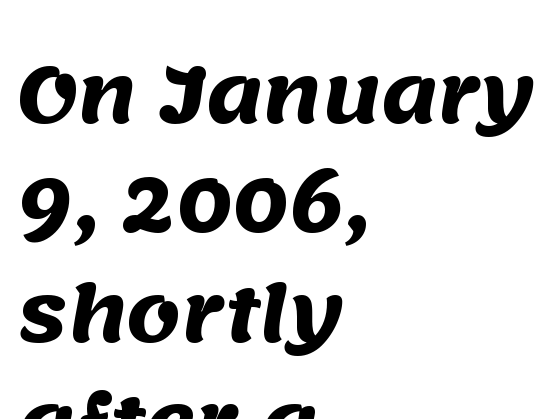
The rendering uses a bold face; every stroke is thick and dark. Teacher's note: observe the even left margin — that is flush-left alignment. The type is set solid horizontally, with unmodified tracking. The font family rendered here belongs to the sans-serif group. Type without underlining. The face used here is proportionally spaced, like ordinary book or web type.
